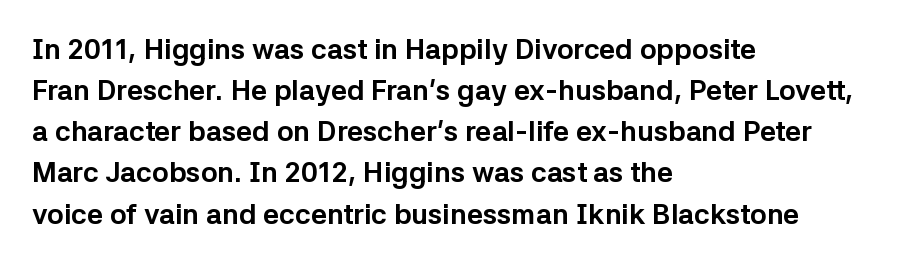
Serifs: no, the terminals of the letterforms are clean. Thick stems and heavy bowls — unmistakably bold. Italic? Not at all — the glyphs are vertical. Words appear dense and cohesive because spacing is normal. Underlining? Definitely not there.
